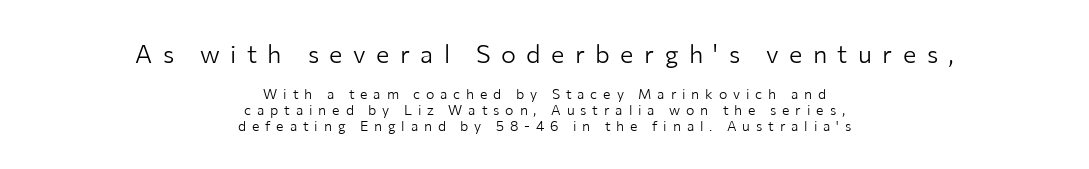
{"italic": "no", "bold": "no", "underline": "no", "align": "center", "line_spacing": "tight", "line_spacing_ratio": 1.13, "letter_spacing": "wide", "letter_spacing_em": 0.42, "larger_block": "first", "size_ratio": 1.79, "glyph_px": 25}
